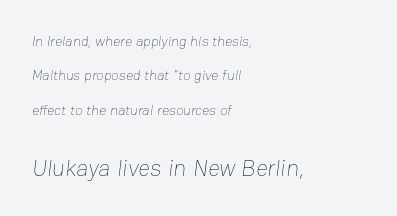
Q: Is the text bold? A: No.
Q: Is the text underlined? A: No.
Q: How is the paragraph aligned? A: Left-aligned.
Q: Is the spacing between letters normal or unusually wide? A: Normal.
Q: Is the spacing between lines tight, normal or loose? A: Loose.
Q: Which block of text is set in a larger size, the first (top) or the second (bottom)? A: The second (bottom) one.
